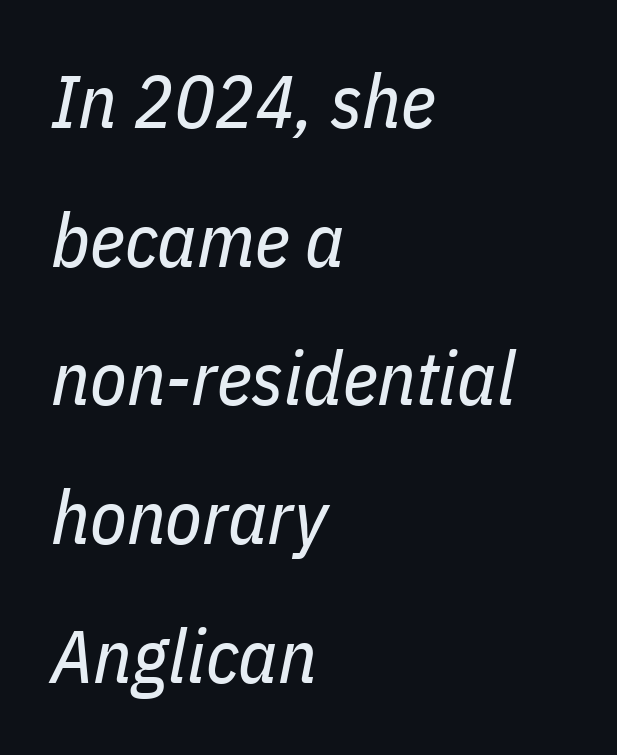
The image shows 75 px regular-weight, condensed type, italic (leaning right); set left-aligned, line spacing 1.85x, normal letter spacing, not underlined; low stroke contrast and a medium x-height.
